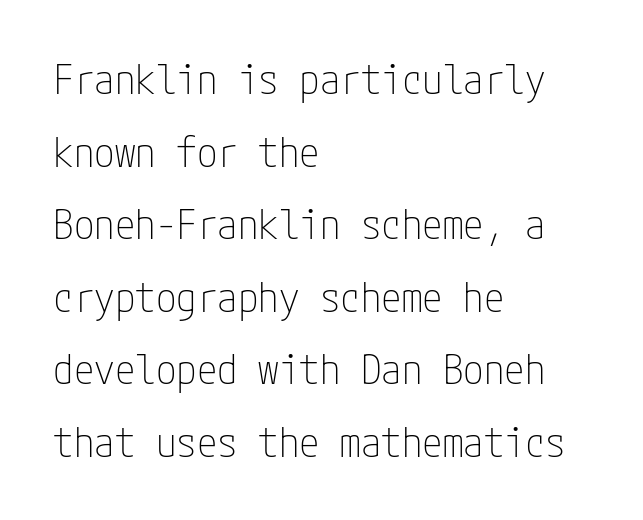
The image shows 41 px thin, condensed sans-serif type, upright; set left-aligned, line spacing 1.77x, normal letter spacing, not underlined; low stroke contrast and a medium x-height.
